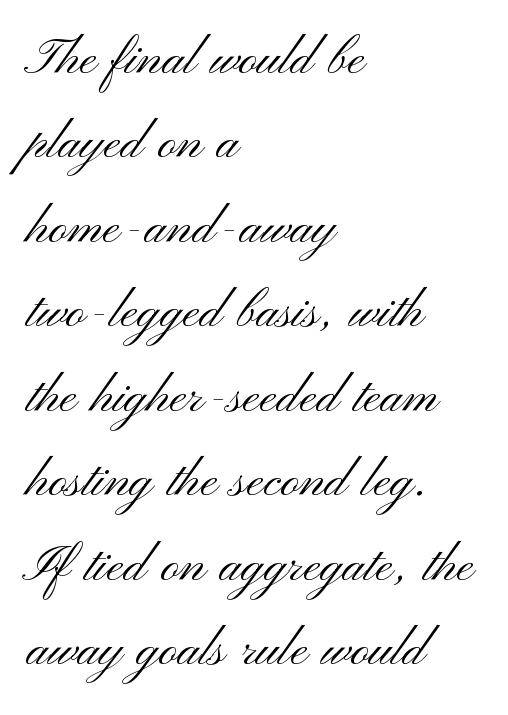
{"serif": "no", "bold": "no", "weight": "light", "width": "wide", "stroke_contrast": "medium", "x_height": "small", "monospaced": "no", "underline": "no", "align": "left", "line_spacing": "normal", "line_spacing_ratio": 1.32, "letter_spacing": "normal", "letter_spacing_em": 0.0, "glyph_px": 64}
